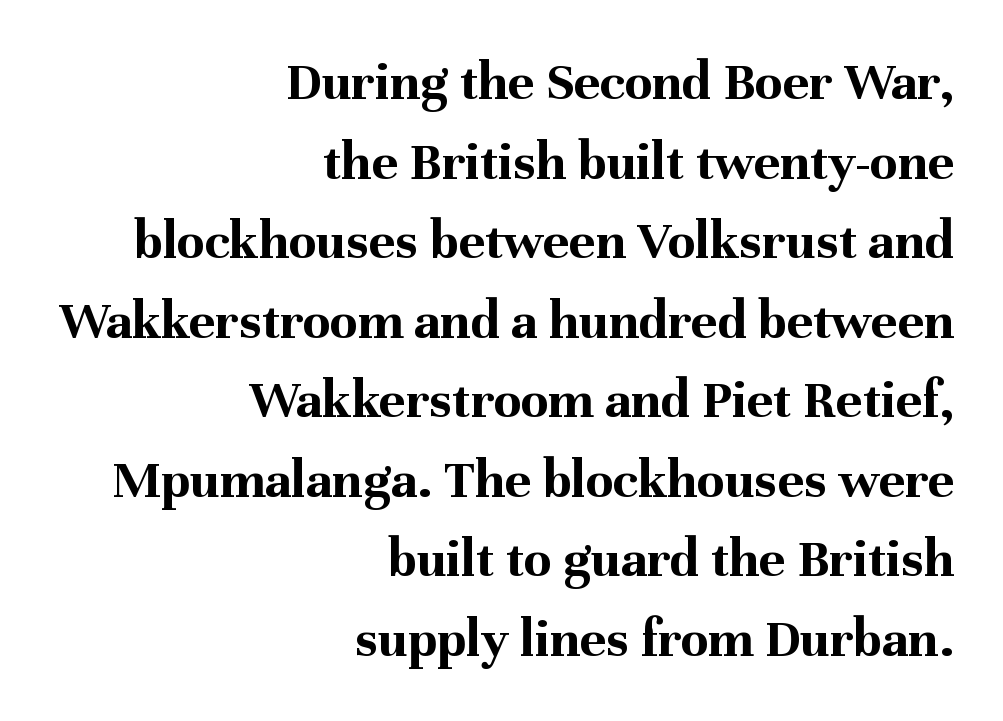
Q: Is the text bold? A: Yes.
Q: Is the text italic (slanted)? A: No, it is upright.
Q: Is the typeface a serif or a sans-serif typeface? A: Serif.
Q: Is the text underlined? A: No.
Q: How is the paragraph aligned? A: Right-aligned.
Q: Is the spacing between letters normal or unusually wide? A: Normal.
Q: Is the spacing between lines tight, normal or loose? A: Normal.
Q: Width (condensed, normal, or wide)? A: Normal.
Q: Stroke contrast? A: Medium.
Q: x-height? A: Medium.
Q: Monospaced? A: No.
